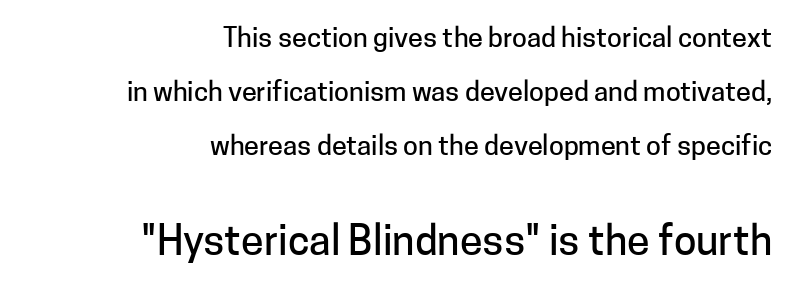
The image shows 41 px sans-serif type, upright; set right-aligned, loose line spacing (2.0x), normal letter spacing, not underlined; the second (bottom) block is 1.52x larger; low stroke contrast and a medium x-height.
